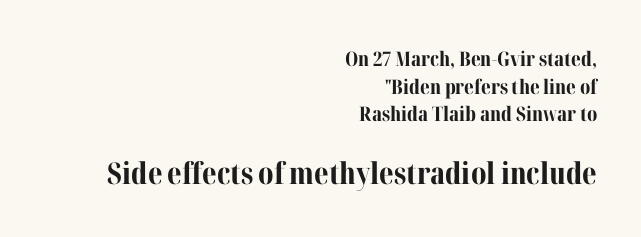
The lines are quadded right. Only glyphs here, with clear space below each row. Do the characters align in a grid? No, the font is proportional. Words appear dense and cohesive because spacing is normal. Style check: upright. The vertical gap from one line to the next is medium.
